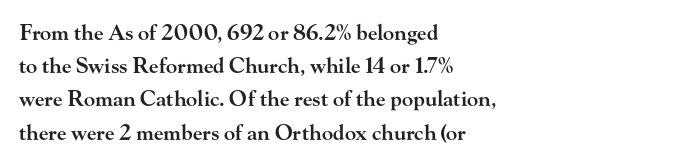
Q: Is the text bold? A: Semi-bold.
Q: Is the text italic (slanted)? A: No, it is upright.
Q: Is the text underlined? A: No.
Q: How is the paragraph aligned? A: Left-aligned.
Q: Is the spacing between letters normal or unusually wide? A: Normal.
Q: Is the spacing between lines tight, normal or loose? A: Normal.
